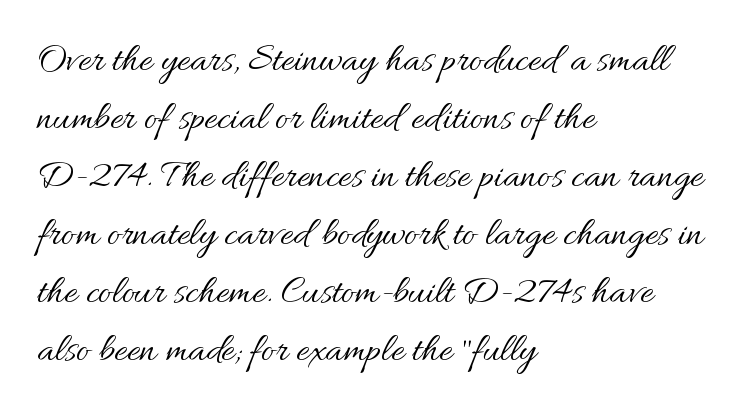
{"bold": "no", "weight": "regular", "width": "normal", "stroke_contrast": "medium", "x_height": "small", "monospaced": "no", "underline": "no", "align": "left", "line_spacing": "normal", "line_spacing_ratio": 1.45, "letter_spacing": "normal", "letter_spacing_em": 0.0, "glyph_px": 40}
